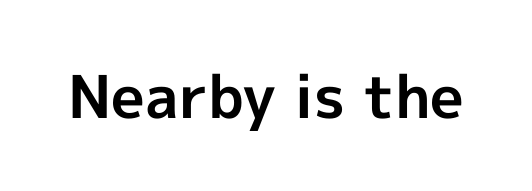
Q: Is the text bold? A: Yes.
Q: Is the text italic (slanted)? A: No, it is upright.
Q: Is the typeface a serif or a sans-serif typeface? A: Sans-serif.
Q: Is the text underlined? A: No.
Q: Is the spacing between letters normal or unusually wide? A: Normal.
Q: Width (condensed, normal, or wide)? A: Normal.
Q: x-height? A: Medium.
Q: Monospaced? A: No.
